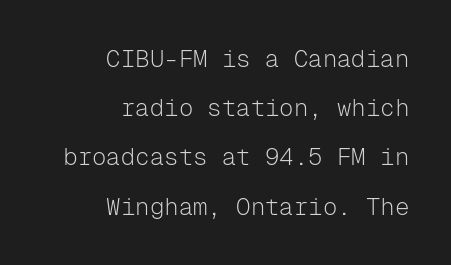
{"italic": "no", "bold": "no", "underline": "no", "align": "right", "line_spacing": "loose", "line_spacing_ratio": 2.05, "letter_spacing": "normal", "letter_spacing_em": 0.0, "glyph_px": 24}
